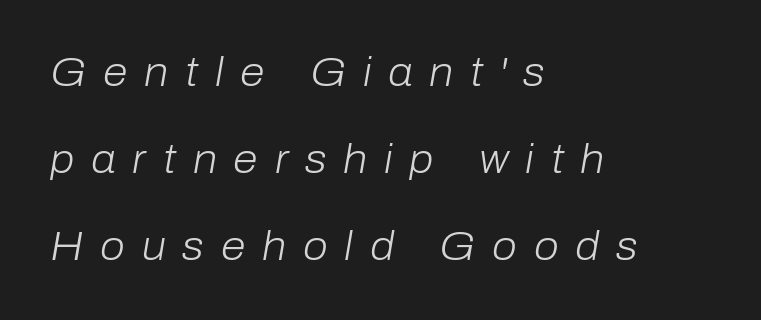
Q: Is the text bold? A: No.
Q: Is the text italic (slanted)? A: Yes, it leans right by about 10 degrees.
Q: Is the text underlined? A: No.
Q: How is the paragraph aligned? A: Left-aligned.
Q: Is the spacing between letters normal or unusually wide? A: Unusually wide.
Q: Is the spacing between lines tight, normal or loose? A: Loose.
Q: Width (condensed, normal, or wide)? A: Normal.
Q: Stroke contrast? A: Low.
Q: x-height? A: Medium.
Q: Monospaced? A: No.
